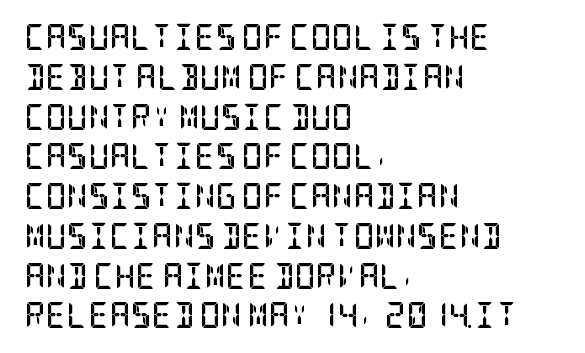
Q: Is the text bold? A: Yes.
Q: Is the text italic (slanted)? A: No, it is upright.
Q: Is the text underlined? A: No.
Q: How is the paragraph aligned? A: Left-aligned.
Q: Is the spacing between letters normal or unusually wide? A: Normal.
Q: Is the spacing between lines tight, normal or loose? A: Normal.
